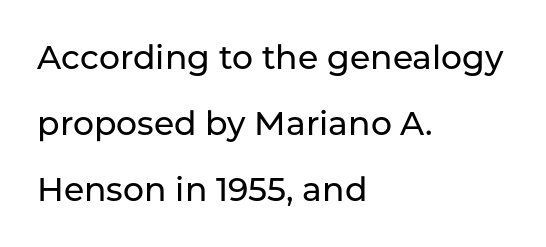
The image shows 33 px sans-serif type, upright; set left-aligned, loose line spacing (2.0x), normal letter spacing, not underlined; low stroke contrast and a medium x-height.
